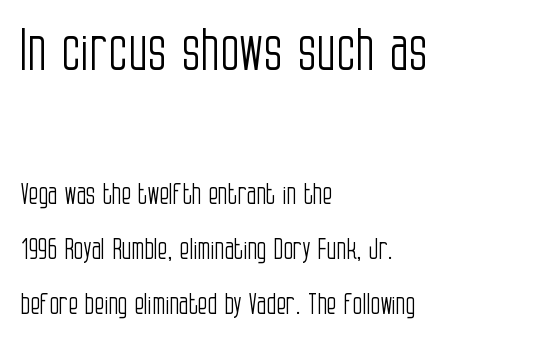
{"serif": "no", "italic": "no", "bold": "no", "weight": "light", "width": "condensed", "stroke_contrast": "low", "x_height": "large", "monospaced": "no", "underline": "no", "align": "left", "line_spacing": "loose", "line_spacing_ratio": 1.97, "letter_spacing": "normal", "letter_spacing_em": 0.0, "larger_block": "first", "size_ratio": 2.04, "glyph_px": 57}
